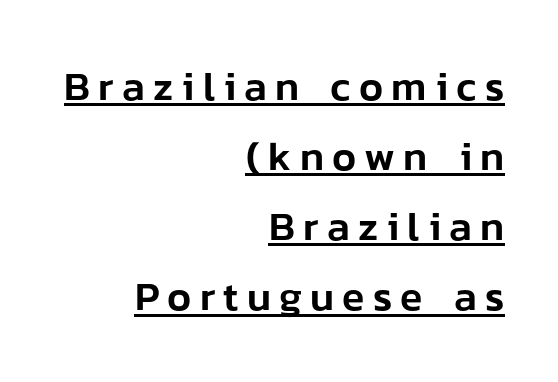
Q: Is the text italic (slanted)? A: No, it is upright.
Q: Is the typeface a serif or a sans-serif typeface? A: Sans-serif.
Q: Is the text underlined? A: Yes.
Q: How is the paragraph aligned? A: Right-aligned.
Q: Is the spacing between letters normal or unusually wide? A: Unusually wide.
Q: Width (condensed, normal, or wide)? A: Normal.
Q: Stroke contrast? A: Low.
Q: x-height? A: Medium.
Q: Monospaced? A: No.
